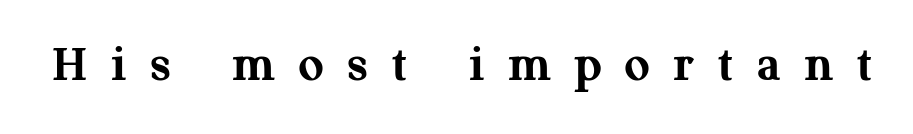
Q: Is the text bold? A: Yes.
Q: Is the text italic (slanted)? A: No, it is upright.
Q: Is the typeface a serif or a sans-serif typeface? A: Serif.
Q: Is the text underlined? A: No.
Q: Is the spacing between letters normal or unusually wide? A: Unusually wide.
Q: Width (condensed, normal, or wide)? A: Normal.
Q: Stroke contrast? A: Medium.
Q: x-height? A: Medium.
Q: Monospaced? A: No.
